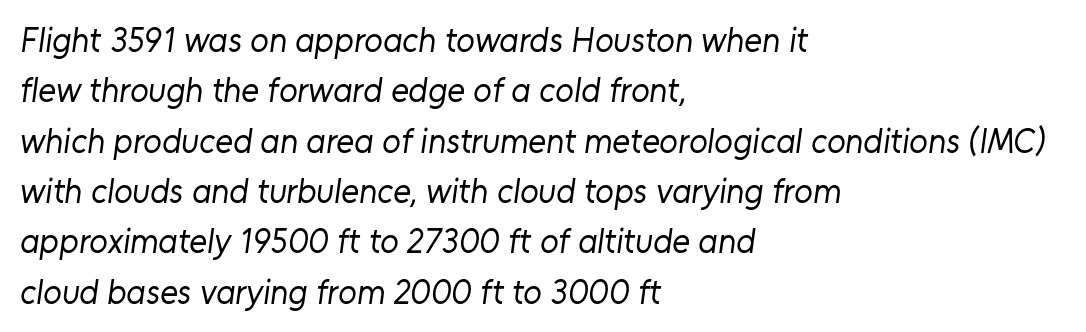
The image shows 34 px regular-weight sans-serif type; set left-aligned, normal line spacing (1.48x), normal letter spacing, not underlined; low stroke contrast and a medium x-height.
